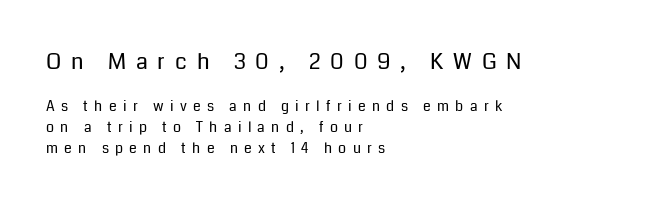
{"italic": "no", "bold": "no", "underline": "no", "align": "left", "line_spacing": "normal", "line_spacing_ratio": 1.48, "letter_spacing": "wide", "letter_spacing_em": 0.45, "larger_block": "first", "size_ratio": 1.57, "glyph_px": 22}
